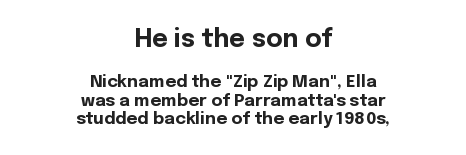
Honestly, the letter spacing is just normal — you wouldn't notice it. Rule under the text: the space is simply empty. The rendering shrinks the type as you move from the upper chunk to the lower. Caption: bold face, heavy strokes.
